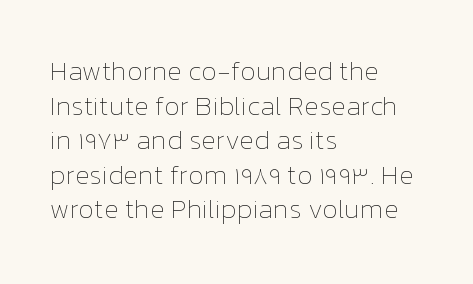
The image shows 27 px text type, upright; set left-aligned, normal line spacing (1.28x), normal letter spacing, not underlined.
